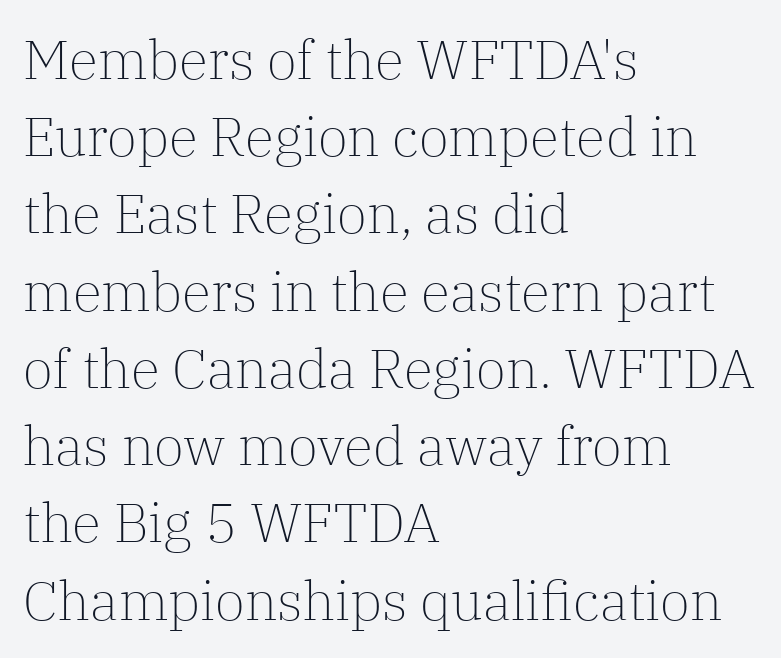
Q: Is the text bold? A: No.
Q: Is the text italic (slanted)? A: No, it is upright.
Q: Is the typeface a serif or a sans-serif typeface? A: Serif.
Q: Is the text underlined? A: No.
Q: How is the paragraph aligned? A: Left-aligned.
Q: Is the spacing between letters normal or unusually wide? A: Normal.
Q: Is the spacing between lines tight, normal or loose? A: Normal.
Q: Width (condensed, normal, or wide)? A: Normal.
Q: Stroke contrast? A: Low.
Q: x-height? A: Medium.
Q: Monospaced? A: No.
